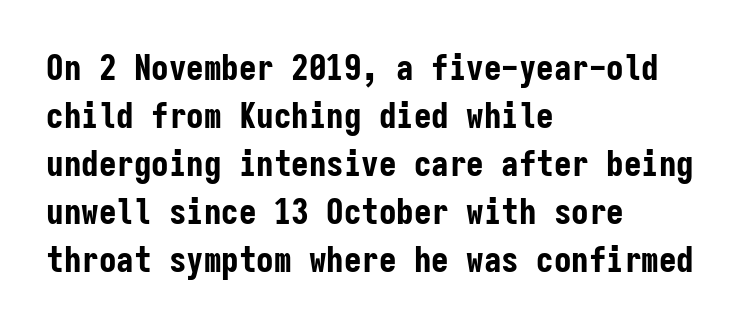
{"serif": "no", "italic": "no", "bold": "yes", "weight": "bold", "width": "condensed", "stroke_contrast": "low", "x_height": "medium", "monospaced": "yes", "underline": "no", "align": "left", "line_spacing": "normal", "line_spacing_ratio": 1.37, "letter_spacing": "normal", "letter_spacing_em": 0.0, "glyph_px": 35}
